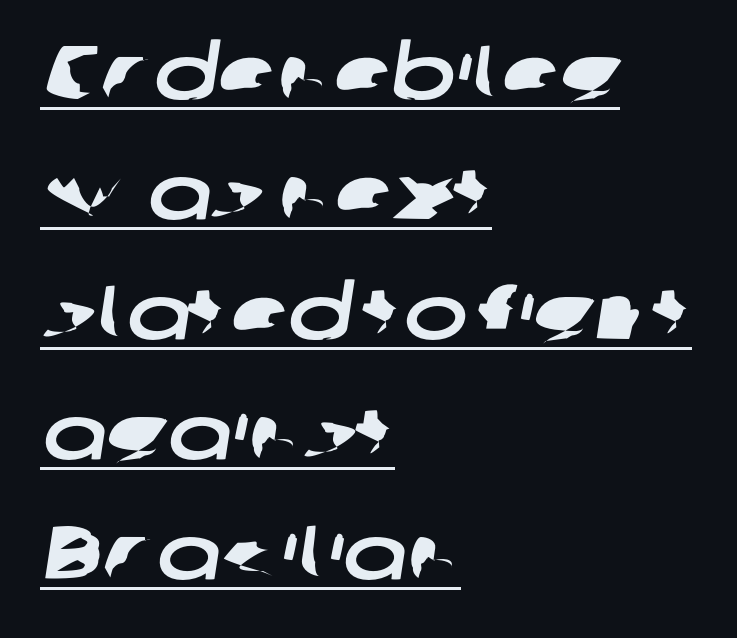
The characters display no serif detailing; their extremities are plain. This block has exactly the height ordinary leading produces. Caption: multi-line text, flush left, ragged right. Characters follow at the spacing the type designer built in.
